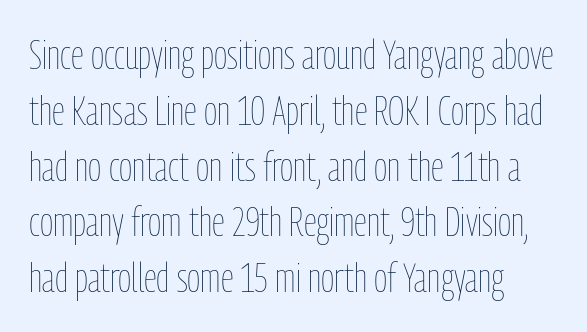
One glance says typical: line gaps are just what's usual. Stroke thickness stays within the range of a standard reading face or lighter. Proportional: the letters do not fall into vertical columns. Just letters on the line, the space beneath them empty. Standard letterfit; no display-style spreading of the glyphs. Line beginnings align vertically; line endings do not.
